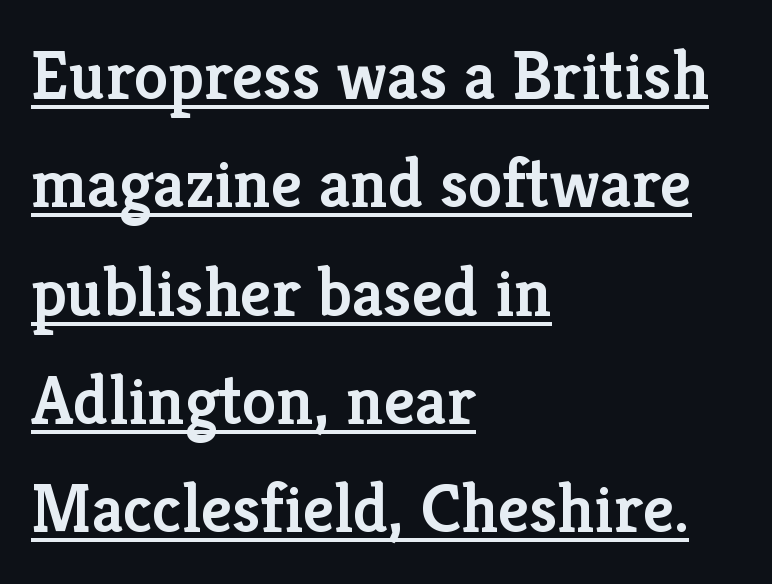
Q: Is the text bold? A: Semi-bold.
Q: Is the text italic (slanted)? A: No, it is upright.
Q: Is the typeface a serif or a sans-serif typeface? A: Serif.
Q: Is the text underlined? A: Yes.
Q: How is the paragraph aligned? A: Left-aligned.
Q: Is the spacing between letters normal or unusually wide? A: Normal.
Q: Is the spacing between lines tight, normal or loose? A: Normal.
Q: Width (condensed, normal, or wide)? A: Normal.
Q: Stroke contrast? A: Low.
Q: x-height? A: Medium.
Q: Monospaced? A: No.
